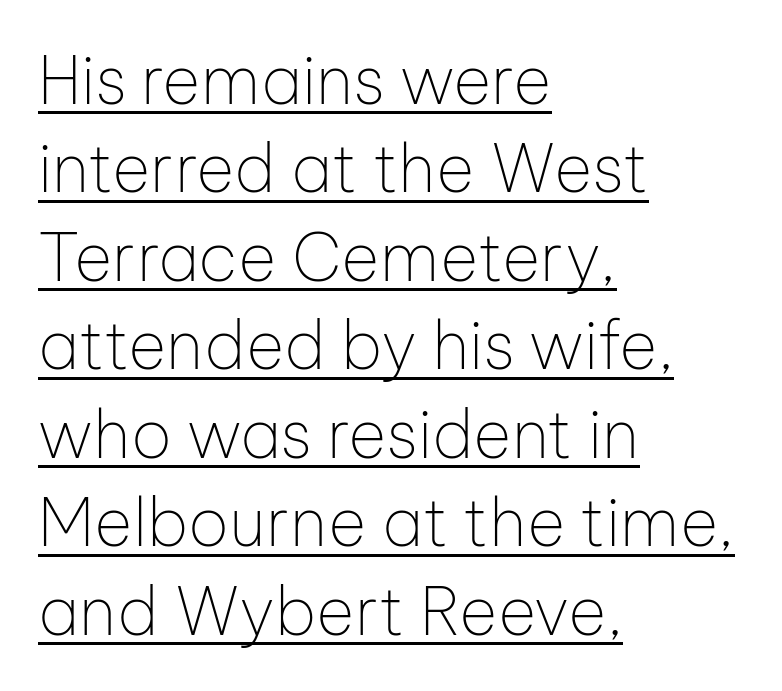
This reads as an unemphasized weight, regular at the heaviest. A typesetter would call this proportional, since set widths differ per character. Style check: upright. The letterforms sit shoulder to shoulder at normal distance. Regular leading.
